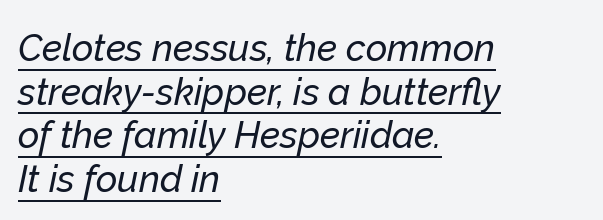
{"italic": "yes", "lean": "right", "slant_degrees": 12, "width": "normal", "stroke_contrast": "low", "x_height": "medium", "monospaced": "no", "underline": "yes", "align": "left", "line_spacing_ratio": 1.18, "letter_spacing": "normal", "letter_spacing_em": 0.0, "glyph_px": 37}
